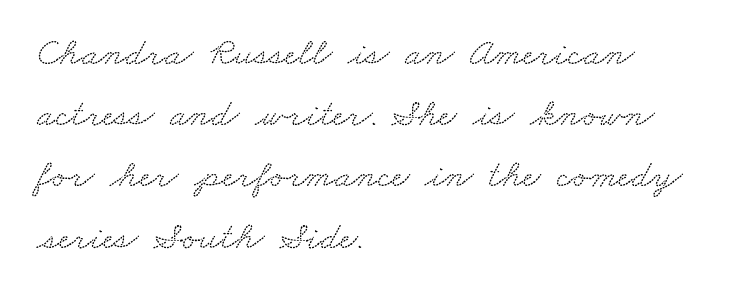
Type without underlining. The passage shown is typed in a proportional face where columns would drift. The rendering shows small feet on the letterforms — a serif design. The designer left line spacing at the default. The letterforms sit shoulder to shoulder at normal distance. The rendering anchors every line to the left-hand side.
